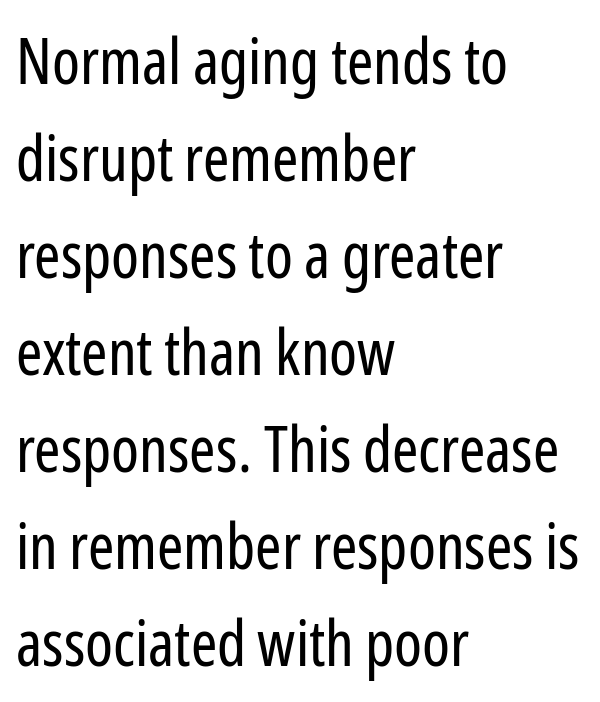
The image shows 63 px regular-weight, condensed sans-serif type, upright; set left-aligned, normal line spacing (1.54x), normal letter spacing, not underlined; low stroke contrast and a medium x-height.
